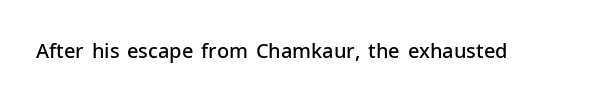
I'd describe the lettering as semibold — firm but not a full bold. The string is rendered with underlining switched off. If you drew a line through each stem, it would be perfectly vertical. Observe the ordinary spacing: letters are neighbours, not strangers.
